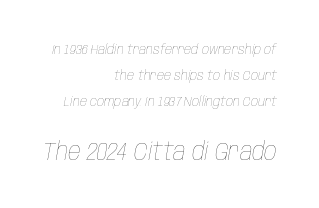
Q: Is the text bold? A: No.
Q: Is the text italic (slanted)? A: Yes, it leans right by about 10 degrees.
Q: Is the text underlined? A: No.
Q: How is the paragraph aligned? A: Right-aligned.
Q: Is the spacing between letters normal or unusually wide? A: Normal.
Q: Which block of text is set in a larger size, the first (top) or the second (bottom)? A: The second (bottom) one.
